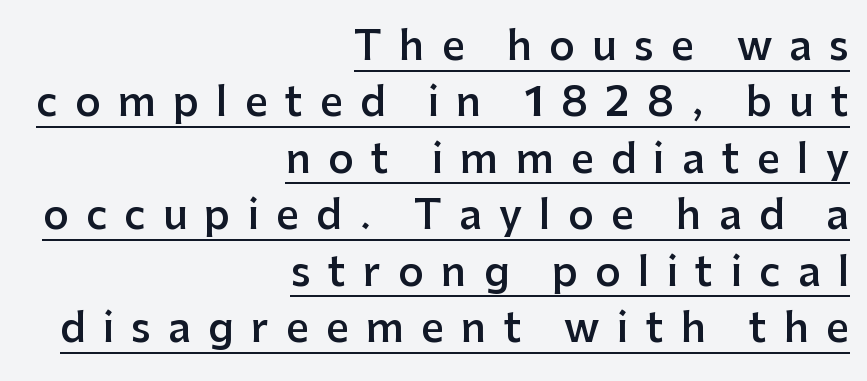
{"serif": "no", "italic": "no", "bold": "semi", "weight": "semibold", "width": "normal", "stroke_contrast": "low", "x_height": "medium", "monospaced": "no", "underline": "yes", "align": "right", "line_spacing": "normal", "line_spacing_ratio": 1.41, "letter_spacing": "wide", "letter_spacing_em": 0.43, "glyph_px": 40}
